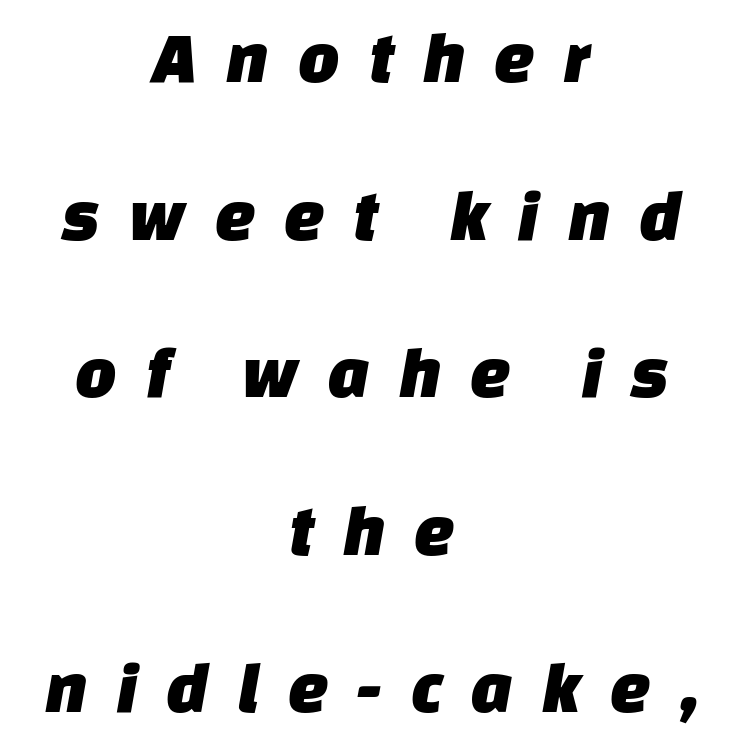
Q: Is the typeface a serif or a sans-serif typeface? A: Sans-serif.
Q: Is the text underlined? A: No.
Q: How is the paragraph aligned? A: Centered.
Q: Is the spacing between letters normal or unusually wide? A: Unusually wide.
Q: Is the spacing between lines tight, normal or loose? A: Loose.
Q: Width (condensed, normal, or wide)? A: Normal.
Q: Stroke contrast? A: Low.
Q: x-height? A: Large.
Q: Monospaced? A: No.
